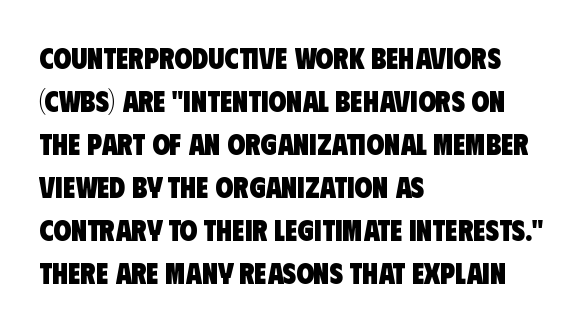
{"serif": "no", "bold": "yes", "weight": "heavy", "width": "condensed", "stroke_contrast": "low", "x_height": "large", "monospaced": "no", "underline": "no", "align": "left", "line_spacing": "normal", "line_spacing_ratio": 1.48, "letter_spacing": "normal", "letter_spacing_em": 0.0, "glyph_px": 29}
